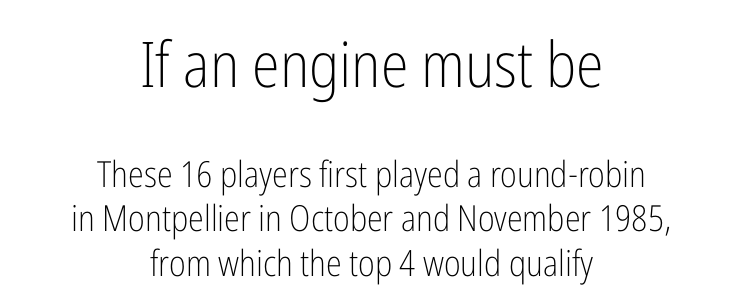
Q: Is the text bold? A: No.
Q: Is the text italic (slanted)? A: No, it is upright.
Q: Is the typeface a serif or a sans-serif typeface? A: Sans-serif.
Q: Is the text underlined? A: No.
Q: How is the paragraph aligned? A: Centered.
Q: Is the spacing between letters normal or unusually wide? A: Normal.
Q: Which block of text is set in a larger size, the first (top) or the second (bottom)? A: The first (top) one.
Q: Width (condensed, normal, or wide)? A: Condensed.
Q: Stroke contrast? A: Low.
Q: x-height? A: Medium.
Q: Monospaced? A: No.
